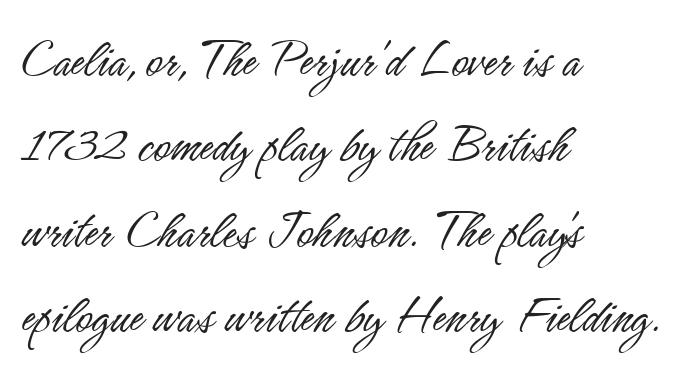
The gaps between neighbouring characters are ordinary and unremarkable. A typesetter would call this proportional, since set widths differ per character. Underline: absent. No heavy texture on the line: the type isn't bold. Compared with typical paragraphs, the rows here are spaced about the same. The rendering anchors every line to the left-hand side.
